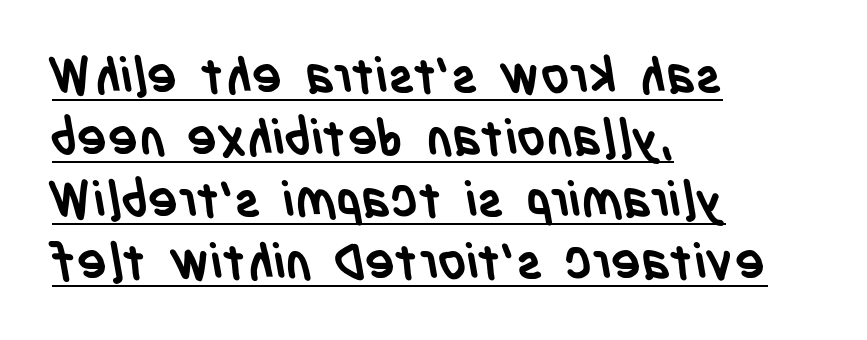
Q: Is the text bold? A: Yes.
Q: Is the typeface a serif or a sans-serif typeface? A: Sans-serif.
Q: Is the text underlined? A: Yes.
Q: How is the paragraph aligned? A: Left-aligned.
Q: Is the spacing between letters normal or unusually wide? A: Normal.
Q: Width (condensed, normal, or wide)? A: Condensed.
Q: Stroke contrast? A: Low.
Q: x-height? A: Large.
Q: Monospaced? A: No.
